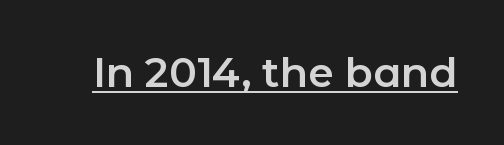
Q: Is the text italic (slanted)? A: No, it is upright.
Q: Is the typeface a serif or a sans-serif typeface? A: Sans-serif.
Q: Is the text underlined? A: Yes.
Q: Is the spacing between letters normal or unusually wide? A: Normal.
Q: Width (condensed, normal, or wide)? A: Normal.
Q: Stroke contrast? A: Low.
Q: x-height? A: Medium.
Q: Monospaced? A: No.
